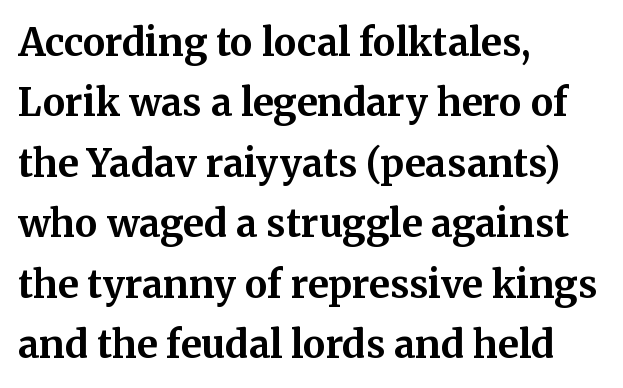
Q: Is the text bold? A: Yes.
Q: Is the text italic (slanted)? A: No, it is upright.
Q: Is the typeface a serif or a sans-serif typeface? A: Serif.
Q: Is the text underlined? A: No.
Q: How is the paragraph aligned? A: Left-aligned.
Q: Is the spacing between letters normal or unusually wide? A: Normal.
Q: Is the spacing between lines tight, normal or loose? A: Normal.
Q: Width (condensed, normal, or wide)? A: Normal.
Q: Stroke contrast? A: Medium.
Q: x-height? A: Medium.
Q: Monospaced? A: No.
